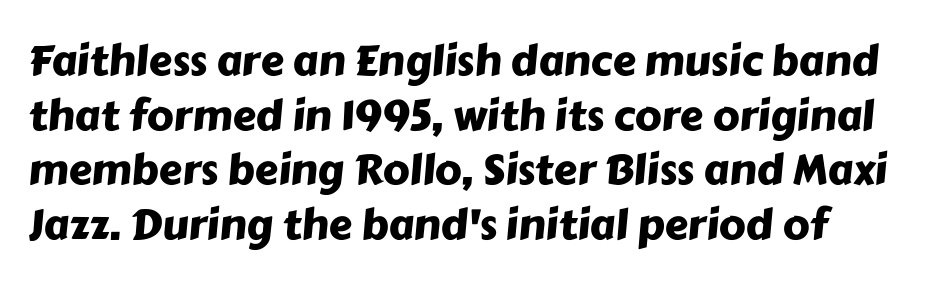
Spacing verdict: proportional, widths tailored to each character. Nothing sits at the stroke ends, so this counts as sans-serif. The zone under the glyphs is completely vacant. Honestly, the letter spacing is just normal — you wouldn't notice it. Horizontal bands of white between lines are of average thickness.
